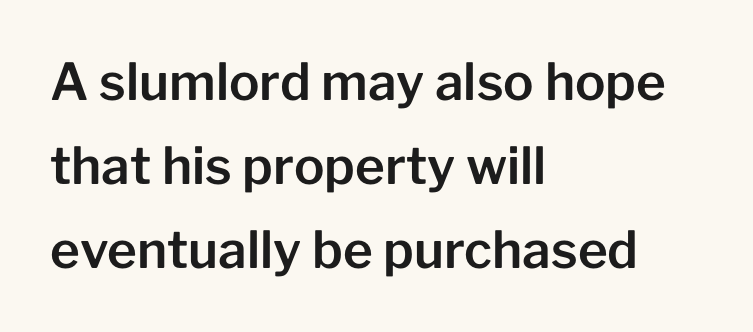
The lettering stays uniformly vertical, giving the passage a roman look. A typesetter would call this proportional, since set widths differ per character. Classification — sans serif. How would I describe the line gaps? Plain and ordinary.
